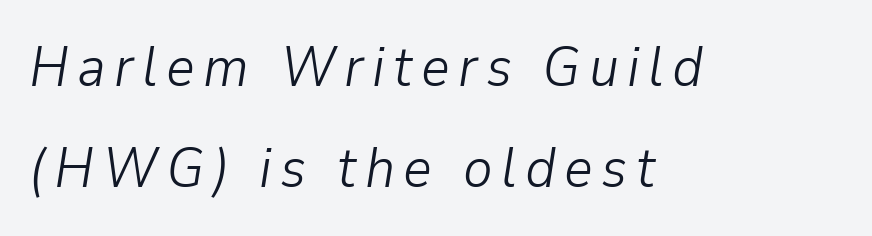
Q: Is the text bold? A: No.
Q: Is the text italic (slanted)? A: Yes, it leans right by about 9 degrees.
Q: Is the text underlined? A: No.
Q: How is the paragraph aligned? A: Left-aligned.
Q: Width (condensed, normal, or wide)? A: Normal.
Q: Stroke contrast? A: Low.
Q: x-height? A: Medium.
Q: Monospaced? A: No.
